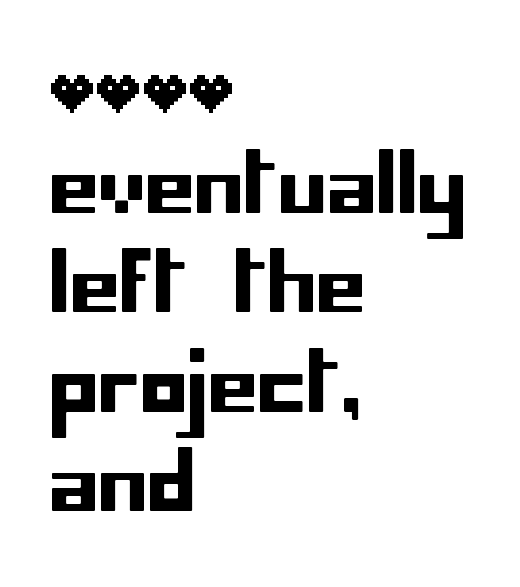
{"serif": "no", "italic": "no", "width": "normal", "stroke_contrast": "low", "x_height": "large", "underline": "no", "align": "left", "line_spacing": "normal", "line_spacing_ratio": 1.26, "letter_spacing": "normal", "letter_spacing_em": 0.0, "glyph_px": 79}
